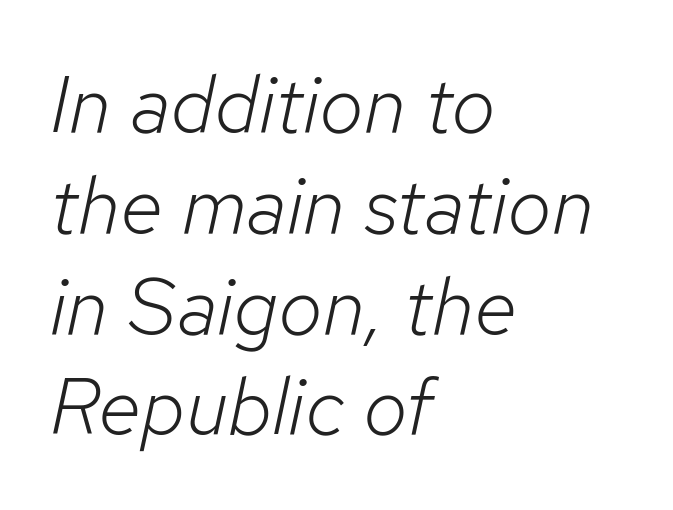
Q: Is the text bold? A: No.
Q: Is the text italic (slanted)? A: Yes, it leans right by about 12 degrees.
Q: Is the text underlined? A: No.
Q: How is the paragraph aligned? A: Left-aligned.
Q: Is the spacing between letters normal or unusually wide? A: Normal.
Q: Is the spacing between lines tight, normal or loose? A: Normal.
Q: Width (condensed, normal, or wide)? A: Normal.
Q: Stroke contrast? A: Low.
Q: x-height? A: Medium.
Q: Monospaced? A: No.
